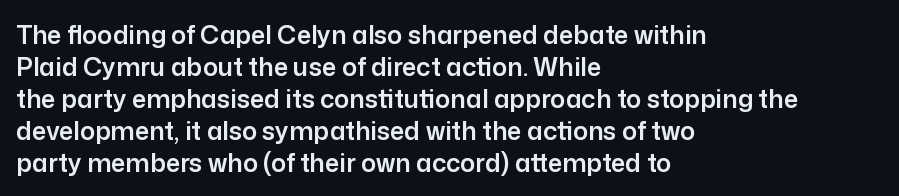
Summary of vertical rhythm: regular, with standard interline spacing. The string is rendered with underlining switched off. This rendering uses left alignment, leaving the right contour irregular. The lettering stays uniformly vertical, giving the passage a roman look. The horizontal fit of the characters is conventional and even.
